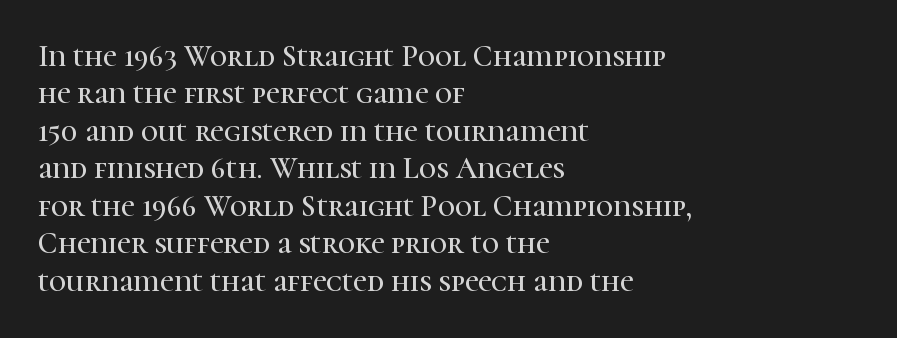
Q: Is the text italic (slanted)? A: No, it is upright.
Q: Is the typeface a serif or a sans-serif typeface? A: Serif.
Q: Is the text underlined? A: No.
Q: How is the paragraph aligned? A: Left-aligned.
Q: Is the spacing between letters normal or unusually wide? A: Normal.
Q: Is the spacing between lines tight, normal or loose? A: Normal.
Q: Width (condensed, normal, or wide)? A: Normal.
Q: Stroke contrast? A: High.
Q: x-height? A: Medium.
Q: Monospaced? A: No.
